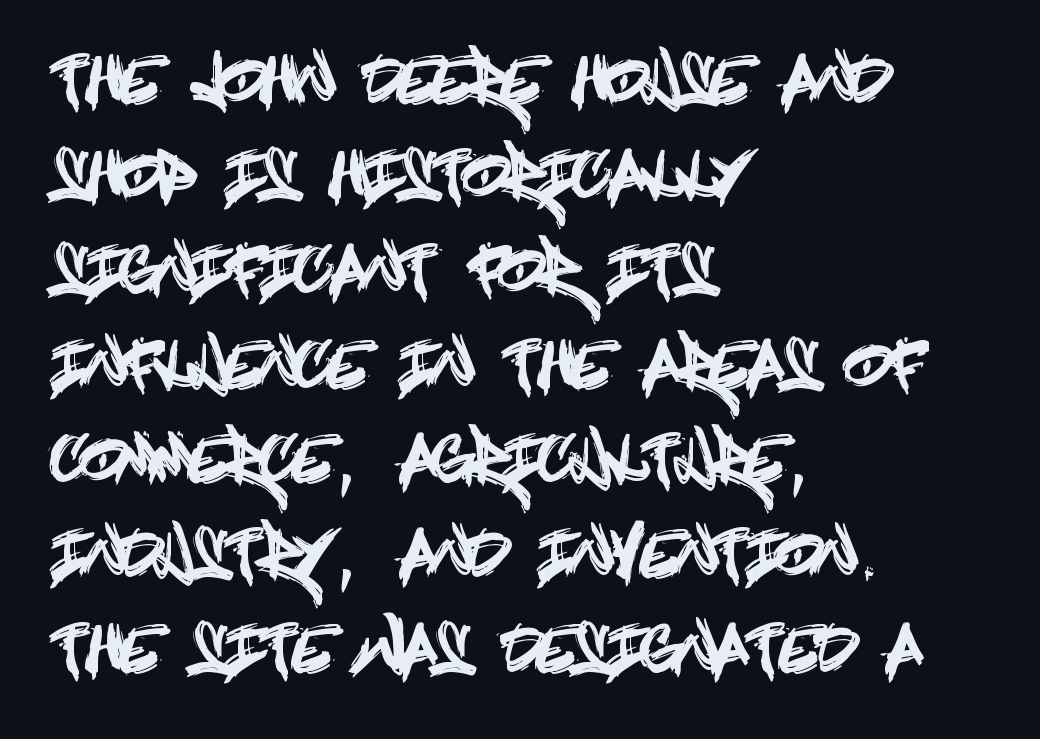
{"serif": "no", "width": "condensed", "x_height": "large", "underline": "no", "align": "left", "line_spacing": "normal", "line_spacing_ratio": 1.53, "letter_spacing": "normal", "letter_spacing_em": 0.0, "glyph_px": 62}
